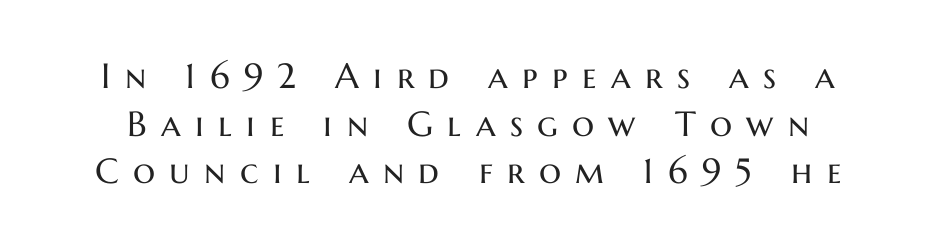
{"serif": "no", "italic": "no", "bold": "no", "weight": "regular", "width": "normal", "stroke_contrast": "medium", "x_height": "medium", "monospaced": "no", "underline": "no", "line_spacing": "normal", "line_spacing_ratio": 1.36, "letter_spacing": "wide", "letter_spacing_em": 0.41, "glyph_px": 35}
